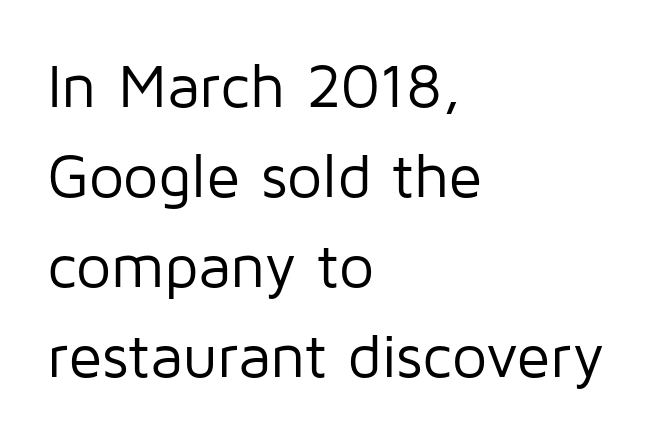
{"serif": "no", "italic": "no", "bold": "no", "weight": "regular", "width": "normal", "stroke_contrast": "low", "x_height": "medium", "monospaced": "no", "underline": "no", "align": "left", "line_spacing": "normal", "line_spacing_ratio": 1.45, "letter_spacing": "normal", "letter_spacing_em": 0.0, "glyph_px": 62}
